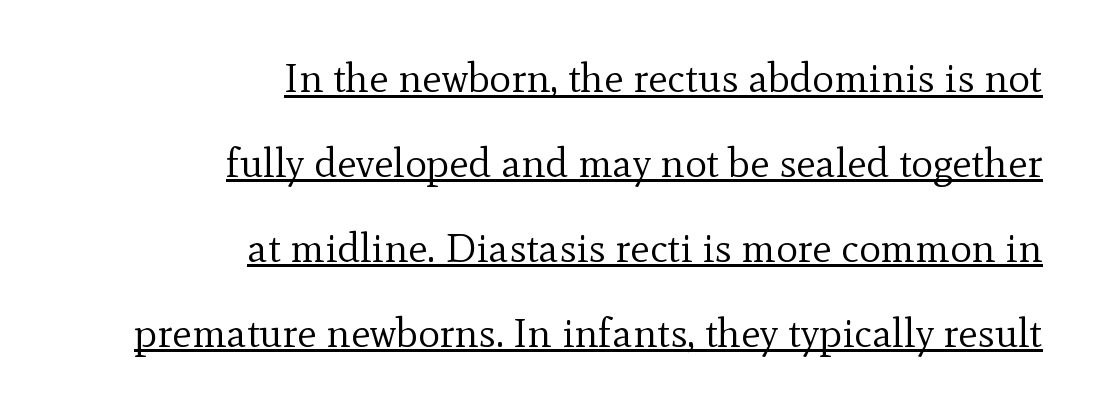
The lines in this sample share a right terminus and differ only in where they begin. The letters stand upright; this is a roman face. The designer went with a serif here, giving each stem small feet. Glance below the letters and you will spot a drawn line.
